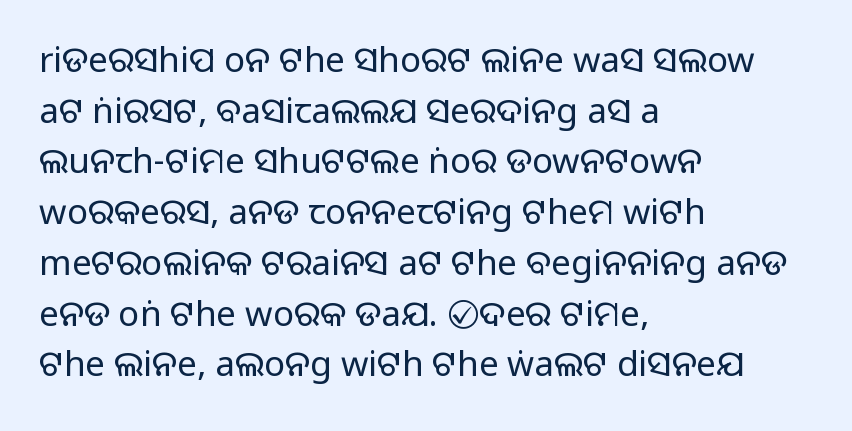
The rows are spaced the way most documents space them. Nope, not italic — everything's standing straight. Look at the bottom of the vertical strokes: they stop flat, with no serifs. The space directly below the letters is spotless. What stands out about the letter spacing? Nothing — it is the standard amount. Is the block centered? No — it sits flush against the left margin.
